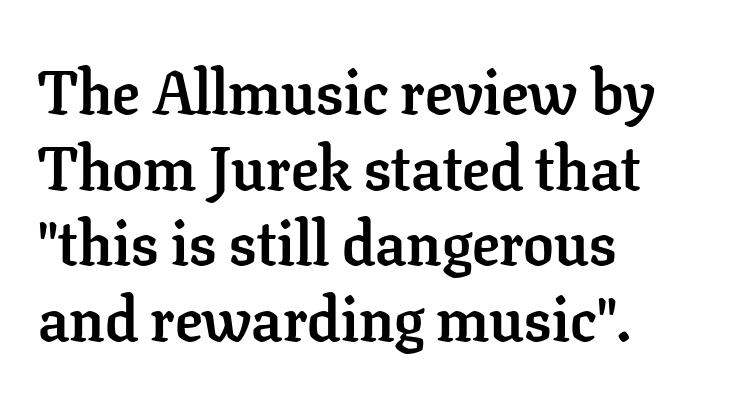
{"serif": "yes", "italic": "no", "bold": "yes", "weight": "semibold", "width": "normal", "stroke_contrast": "low", "x_height": "medium", "monospaced": "no", "underline": "no", "align": "left", "line_spacing_ratio": 1.24, "letter_spacing": "normal", "letter_spacing_em": 0.0, "glyph_px": 61}
